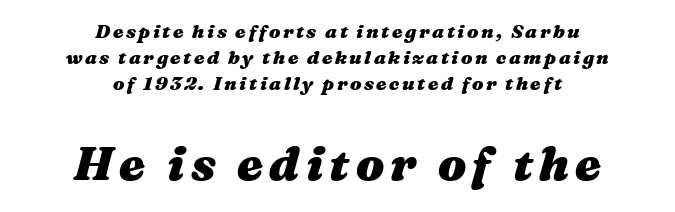
The image shows 47 px heavy, wide type, italic (leaning right); set centered, normal line spacing (1.36x), not underlined; the second (bottom) block is 2.47x larger; medium stroke contrast and a medium x-height.
